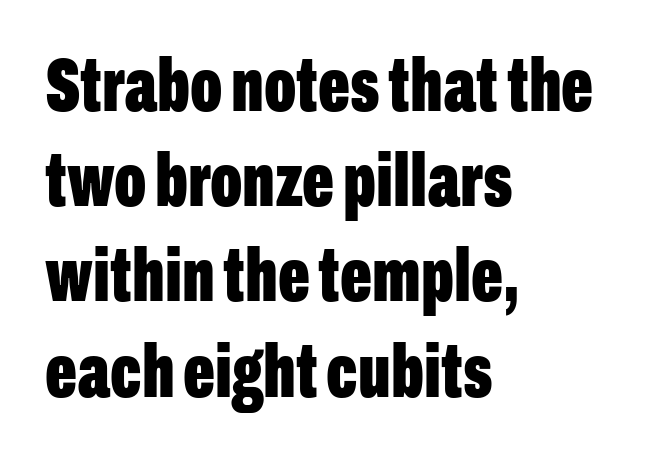
The image shows 75 px bold, condensed sans-serif type, upright; set left-aligned, normal line spacing (1.27x), normal letter spacing, not underlined; low stroke contrast and a medium x-height.
